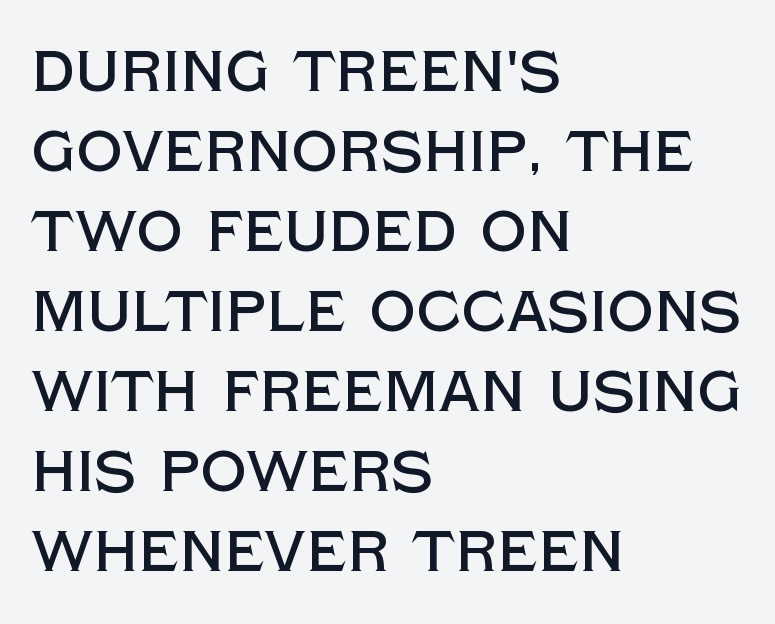
Decoration check: the copy has no underline. Normally led — the rows are evenly, conventionally spaced. The font family rendered here belongs to the sans-serif group. Varying glyph widths throughout — classic text-font behaviour. The letterforms sit shoulder to shoulder at normal distance. Designer's note — italics off, roman on.
